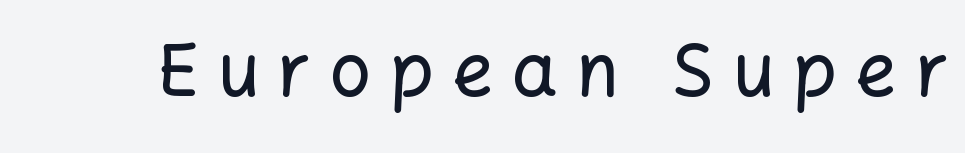
Here the designer chose a conventional face with non-uniform glyph widths. No word sits above an underline. Nope, not italic — everything's standing straight. The typeface chosen for these lines omits serifs. Honestly, the letter spacing is so wide it's the main thing you notice.
